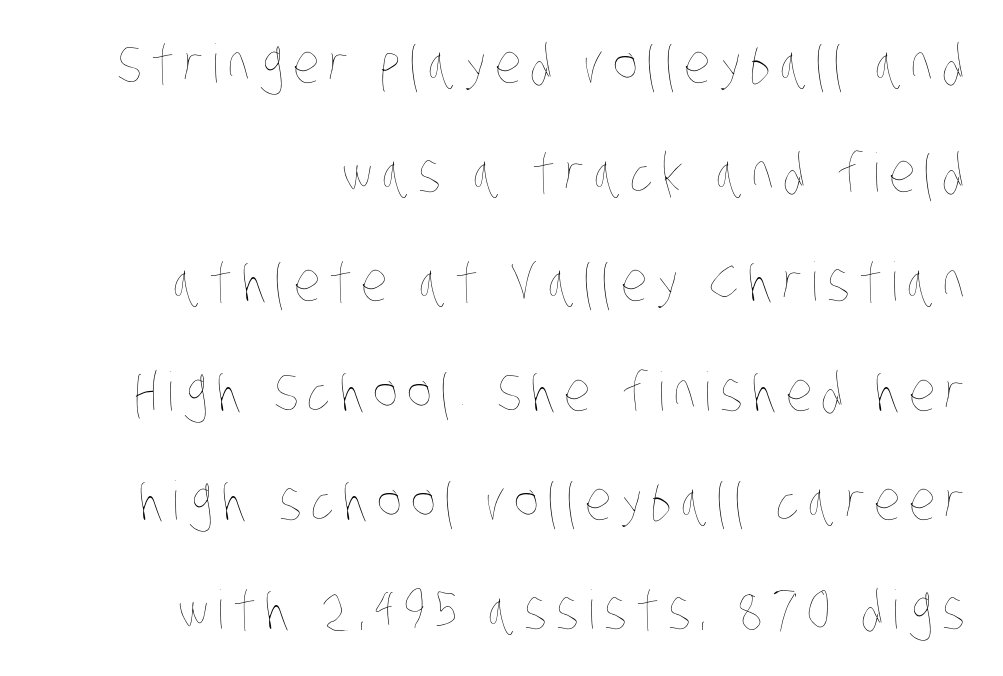
{"bold": "no", "weight": "thin", "width": "condensed", "stroke_contrast": "low", "x_height": "large", "monospaced": "no", "underline": "no", "align": "right", "line_spacing": "loose", "line_spacing_ratio": 2.06, "glyph_px": 53}
